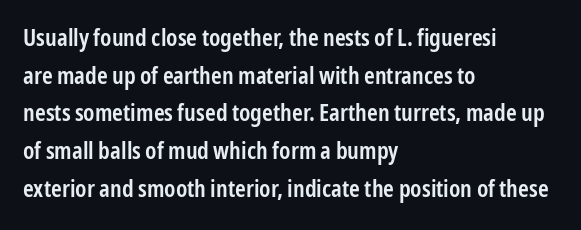
Q: Is the text bold? A: Semi-bold.
Q: Is the text italic (slanted)? A: No, it is upright.
Q: Is the text underlined? A: No.
Q: How is the paragraph aligned? A: Left-aligned.
Q: Is the spacing between letters normal or unusually wide? A: Normal.
Q: Is the spacing between lines tight, normal or loose? A: Normal.
